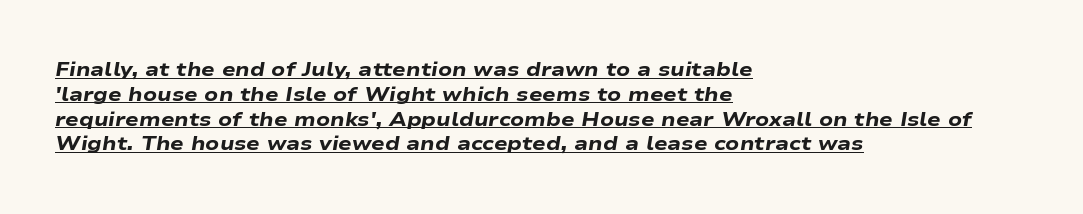
The image shows 20 px bold type, italic (leaning right); set left-aligned, line spacing 1.24x, normal letter spacing, underlined.
